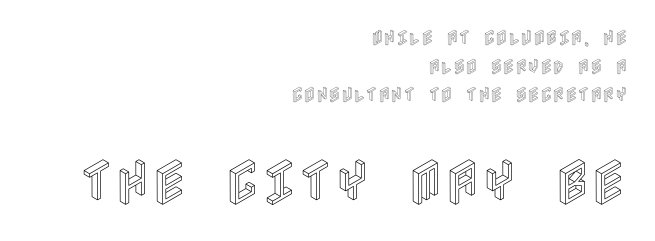
Q: Is the text italic (slanted)? A: No, it is upright.
Q: Is the text underlined? A: No.
Q: How is the paragraph aligned? A: Right-aligned.
Q: Is the spacing between letters normal or unusually wide? A: Normal.
Q: Is the spacing between lines tight, normal or loose? A: Normal.
Q: Which block of text is set in a larger size, the first (top) or the second (bottom)? A: The second (bottom) one.
Q: Width (condensed, normal, or wide)? A: Condensed.
Q: x-height? A: Large.
